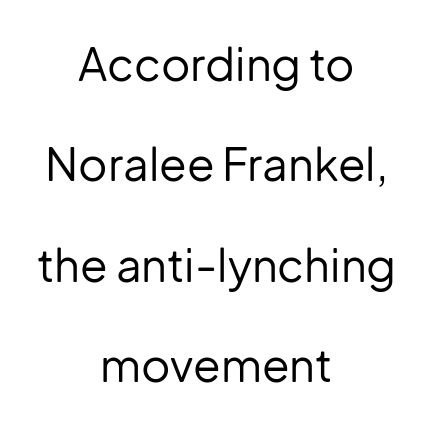
{"serif": "no", "italic": "no", "bold": "no", "weight": "regular", "width": "normal", "stroke_contrast": "low", "x_height": "medium", "monospaced": "no", "underline": "no", "align": "center", "line_spacing": "loose", "line_spacing_ratio": 2.23, "letter_spacing": "normal", "letter_spacing_em": 0.0, "glyph_px": 45}
